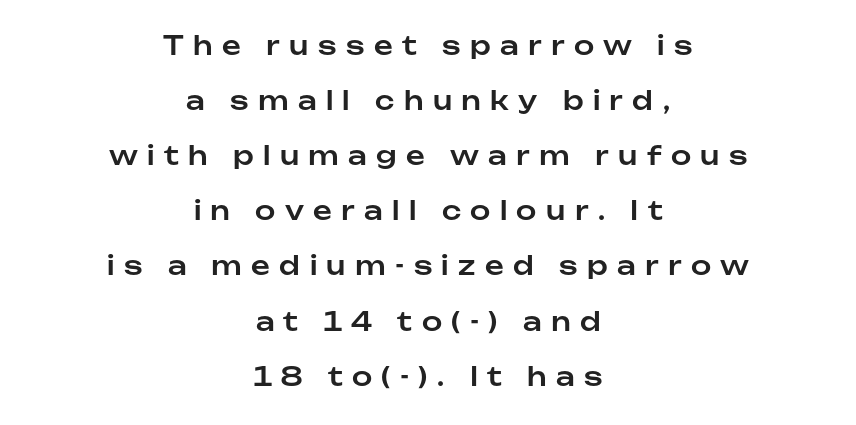
The image shows 26 px text type, upright; set centered, loose line spacing (2.12x), unusually wide letter spacing (+0.36 em), not underlined.
